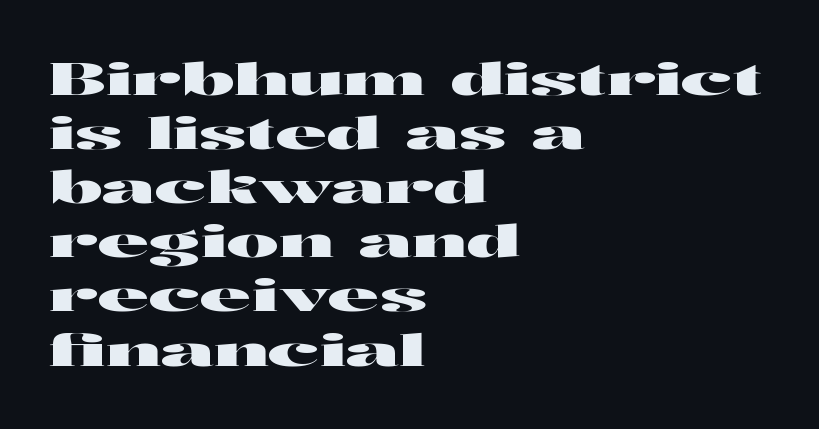
The image shows 44 px wide sans-serif type, upright; set left-aligned, line spacing 1.23x, normal letter spacing, not underlined; high stroke contrast and a medium x-height.
